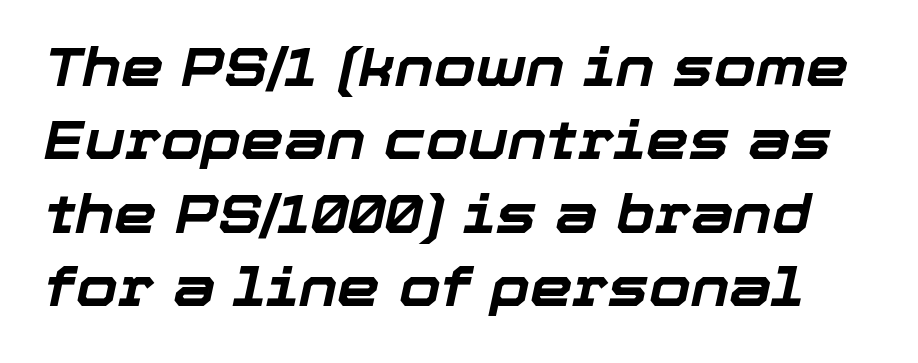
The image shows 54 px bold type, italic (leaning right); set normal line spacing (1.36x), normal letter spacing, not underlined; low stroke contrast and a medium x-height.
